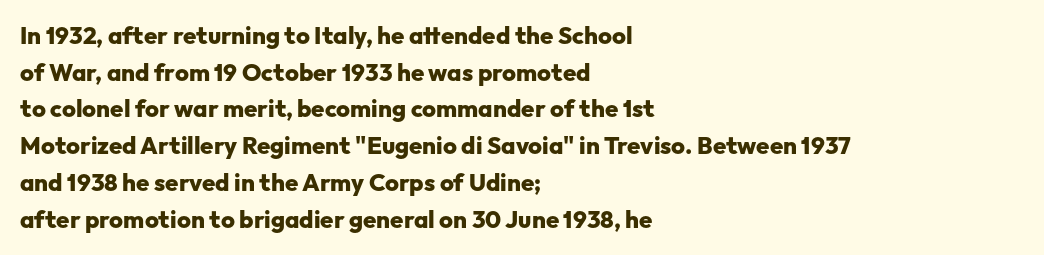
{"italic": "no", "bold": "yes", "underline": "no", "align": "left", "line_spacing": "normal", "line_spacing_ratio": 1.53, "letter_spacing": "normal", "letter_spacing_em": 0.0, "glyph_px": 24}
